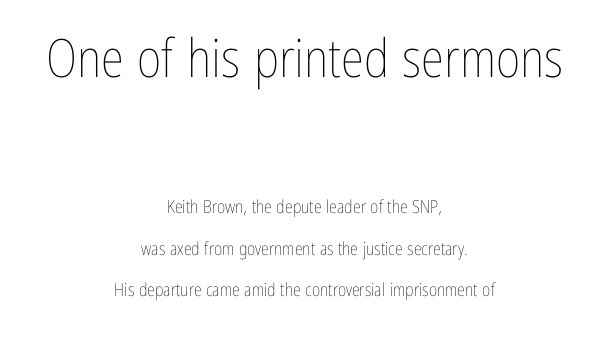
Ordinary non-slanted type is in use. Between one letter and the next there's only the usual sliver of space. Vertically, the passage feels expansive, rows floating well apart. Bigger letters appear in the top chunk; the bottom chunk is reduced. Weight class: somewhere from thin through regular. The rendering uses natural spacing where letterforms have individual widths.
